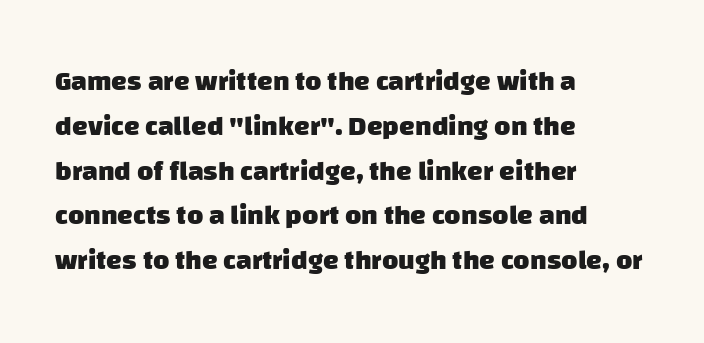
{"serif": "no", "bold": "yes", "weight": "heavy", "width": "normal", "stroke_contrast": "low", "x_height": "large", "monospaced": "no", "underline": "no", "align": "left", "line_spacing": "normal", "line_spacing_ratio": 1.6, "letter_spacing": "normal", "letter_spacing_em": 0.0, "glyph_px": 28}
